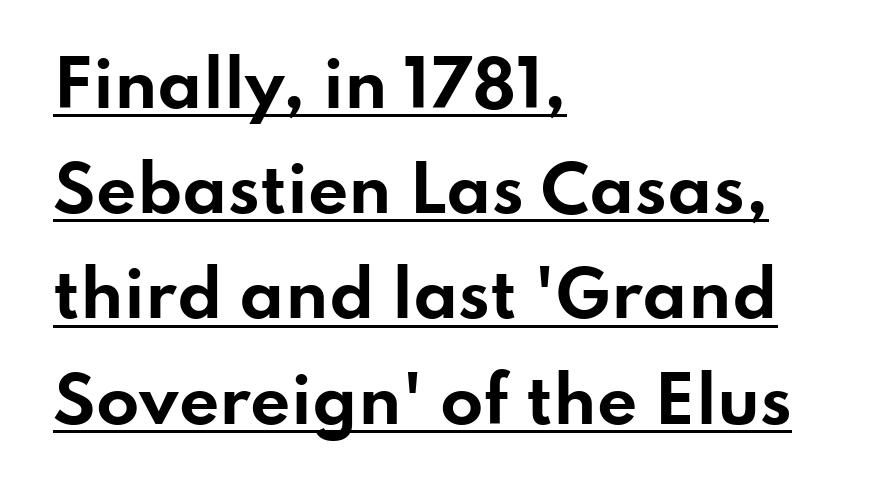
Q: Is the text bold? A: Yes.
Q: Is the text italic (slanted)? A: No, it is upright.
Q: Is the typeface a serif or a sans-serif typeface? A: Sans-serif.
Q: Is the text underlined? A: Yes.
Q: How is the paragraph aligned? A: Left-aligned.
Q: Is the spacing between letters normal or unusually wide? A: Normal.
Q: Is the spacing between lines tight, normal or loose? A: Normal.
Q: Width (condensed, normal, or wide)? A: Wide.
Q: Stroke contrast? A: Low.
Q: x-height? A: Small.
Q: Monospaced? A: No.
